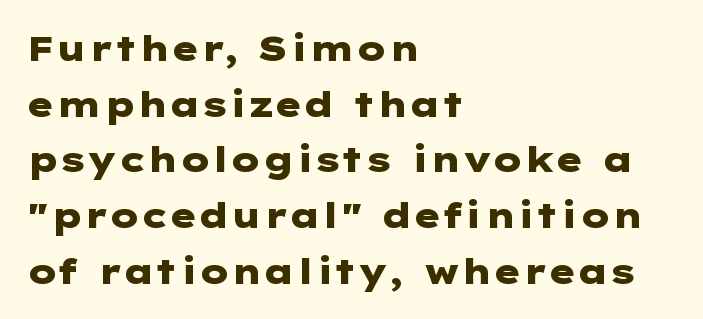
Q: Is the text bold? A: Yes.
Q: Is the text italic (slanted)? A: No, it is upright.
Q: Is the typeface a serif or a sans-serif typeface? A: Sans-serif.
Q: Is the text underlined? A: No.
Q: How is the paragraph aligned? A: Left-aligned.
Q: Is the spacing between letters normal or unusually wide? A: Normal.
Q: Is the spacing between lines tight, normal or loose? A: Normal.
Q: Width (condensed, normal, or wide)? A: Wide.
Q: Stroke contrast? A: Low.
Q: x-height? A: Medium.
